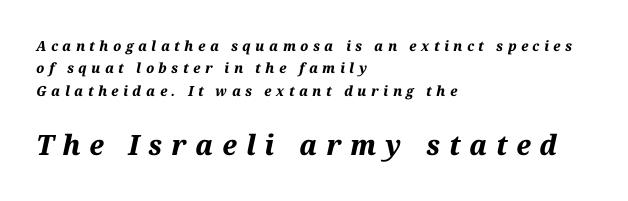
{"italic": "yes", "lean": "right", "slant_degrees": 12, "bold": "yes", "weight": "bold", "width": "normal", "stroke_contrast": "medium", "x_height": "medium", "monospaced": "no", "underline": "no", "align": "left", "line_spacing": "normal", "line_spacing_ratio": 1.59, "letter_spacing": "wide", "letter_spacing_em": 0.32, "larger_block": "second", "size_ratio": 2.0, "glyph_px": 28}
